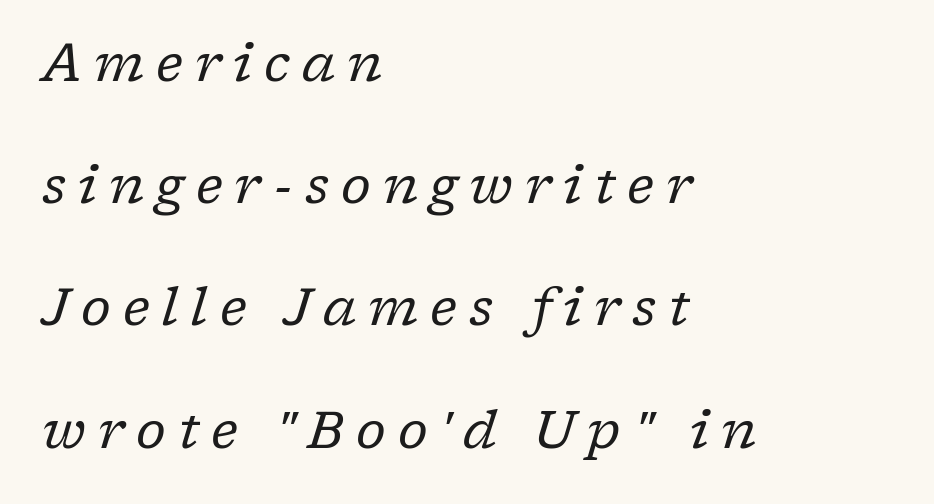
The image shows 52 px regular-weight serif type, italic (leaning right); set left-aligned, loose line spacing (2.35x), unusually wide letter spacing (+0.23 em), not underlined; low stroke contrast and a medium x-height.
